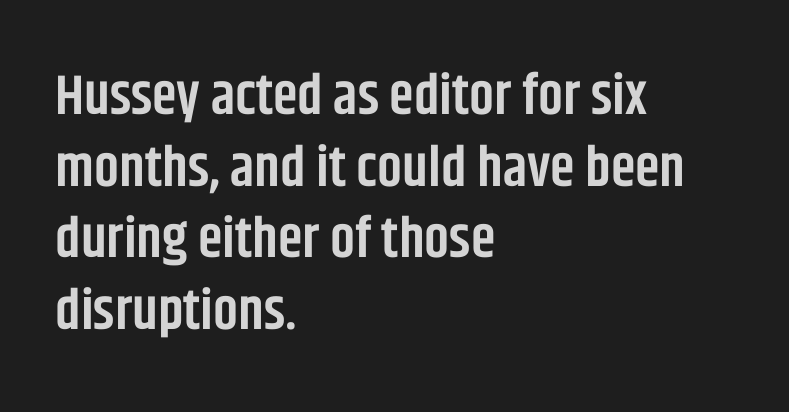
The image shows 56 px semibold, condensed sans-serif type, upright; set left-aligned, normal line spacing (1.28x), normal letter spacing, not underlined; low stroke contrast and a large x-height.
